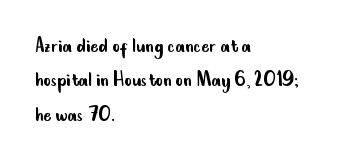
The vertical gap from one line to the next is medium. These lines were composed using upright roman letters. Horizontal alignment here is leftward, the default for most running prose. The gaps between neighbouring characters are ordinary and unremarkable. Weight: regular or lighter.
